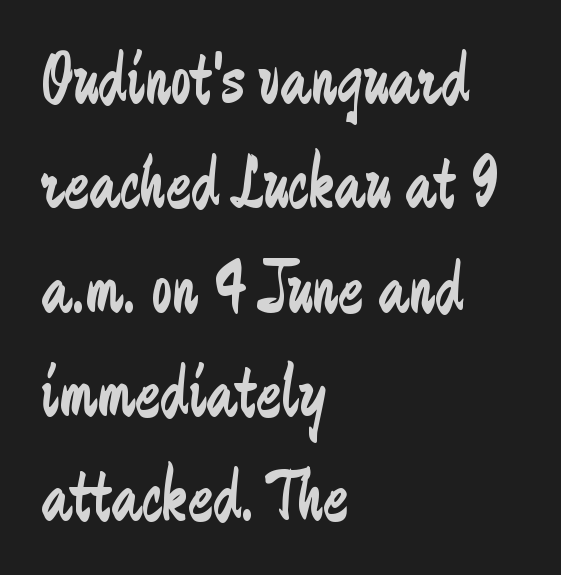
Q: Is the text bold? A: No.
Q: Is the text italic (slanted)? A: Yes.
Q: Is the typeface a serif or a sans-serif typeface? A: Sans-serif.
Q: Is the text underlined? A: No.
Q: How is the paragraph aligned? A: Left-aligned.
Q: Is the spacing between letters normal or unusually wide? A: Normal.
Q: Is the spacing between lines tight, normal or loose? A: Normal.
Q: Width (condensed, normal, or wide)? A: Condensed.
Q: Stroke contrast? A: Low.
Q: x-height? A: Medium.
Q: Monospaced? A: No.
